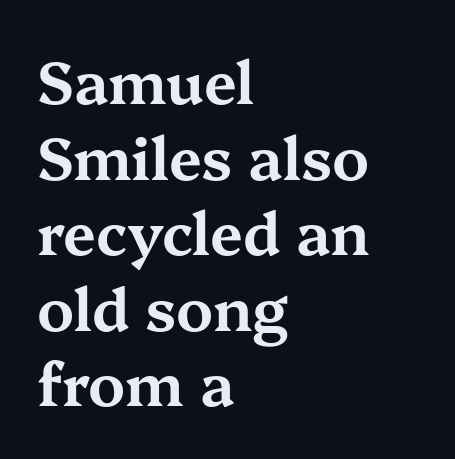
You can tell from the footed stems that serif type was used. Line beginnings align vertically; line endings do not. Italic: no, the glyphs are upright roman. The horizontal fit of the characters is conventional and even.
